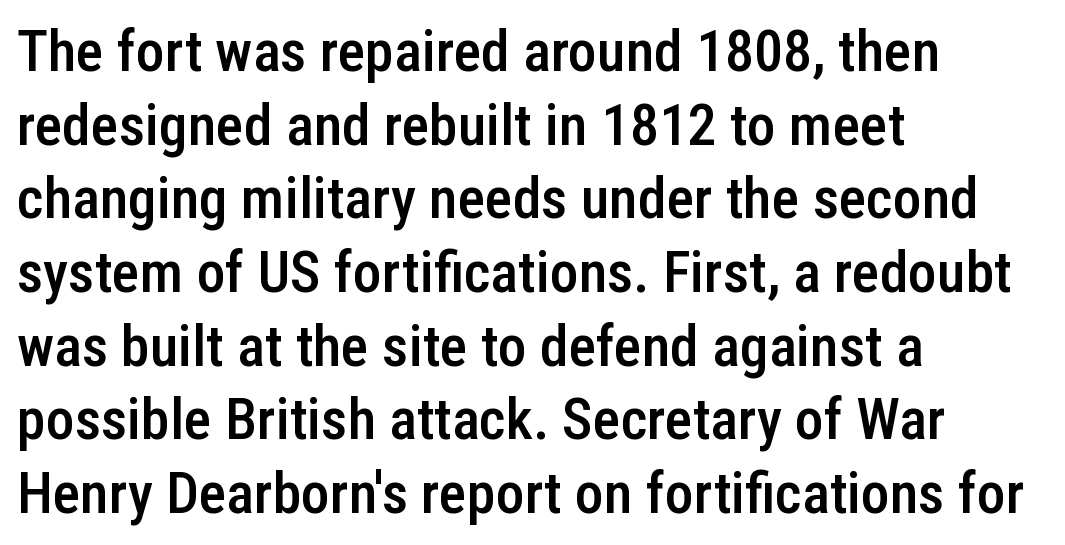
The tracking reads as untouched default to a designer's eye. Looks like regular typesetting: each glyph gets only the width it needs. Students, this is semibold: more ink than regular, less than bold. Quick note: interline space is typical. A student would call this left alignment; a typographer would say flush left, rag right.
